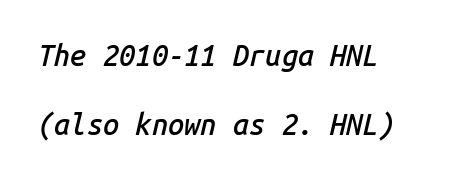
Weight: semibold (demi). Italic: yes, the glyphs are oblique. Is this a fixed-width face? Yes — each glyph sits in an identical cell. Loosely led — the rows are spread out.
